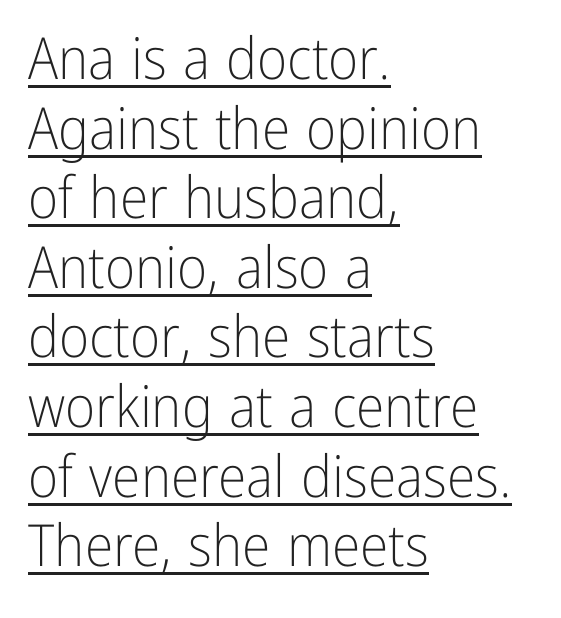
The image shows 58 px light, condensed sans-serif type, upright; set left-aligned, line spacing 1.2x, normal letter spacing, underlined; low stroke contrast and a medium x-height.
